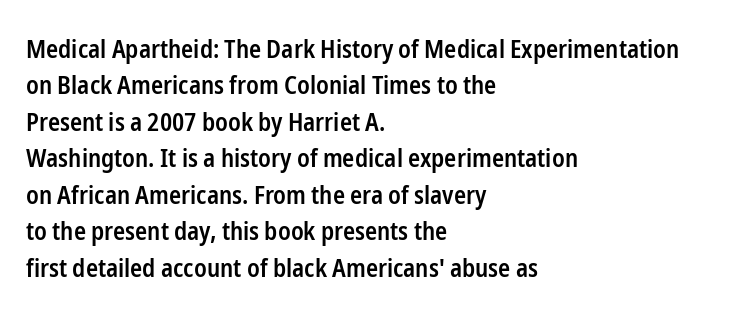
A somewhat darkened texture: the type is semibold rather than bold. If you drew a ruler down the left edge, every line would touch it. The zone under the glyphs is completely vacant. Ascenders rise straight up at ninety degrees. Caption: standard tracking, unaltered. Each new line begins a customary step beneath the previous one.
